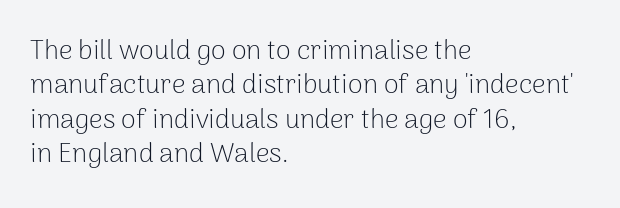
Q: Is the text bold? A: No.
Q: Is the text italic (slanted)? A: No, it is upright.
Q: Is the text underlined? A: No.
Q: How is the paragraph aligned? A: Left-aligned.
Q: Is the spacing between letters normal or unusually wide? A: Normal.
Q: Is the spacing between lines tight, normal or loose? A: Normal.
